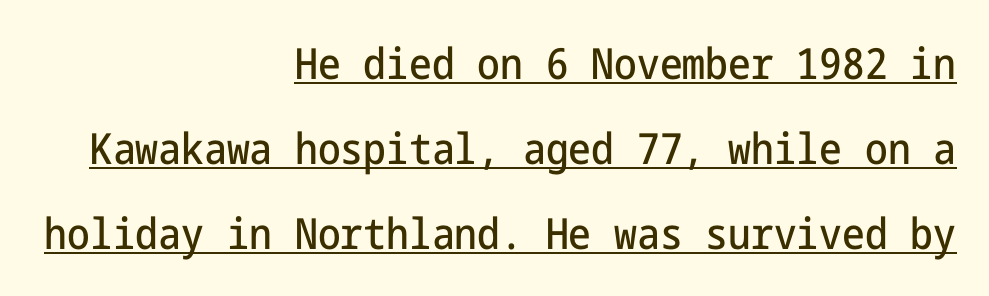
The face used here appears with an underline applied. Compared with a flush-left layout, this one pins lines to the opposite, right side. The type is set solid horizontally, with unmodified tracking. A typesetter would label this face a sans. When letters stand straight like this, we call the style roman or upright. Loosely led — the rows are spread out.
